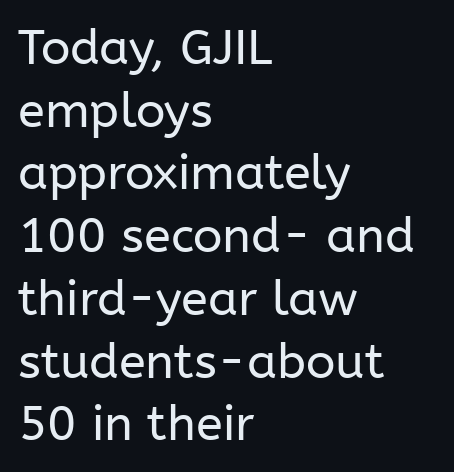
Notice how the stems are strictly vertical — no italics here. These lines are set flush left with a ragged right edge. Glyph-to-glyph distance matches everyday printed text. A sans-serif font was chosen for this passage. Is this a heavy cut? Hardly; it is regular or lighter. Clear beneath every line of the passage.
